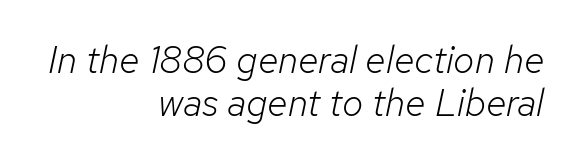
{"italic": "yes", "lean": "right", "slant_degrees": 12, "bold": "no", "weight": "light", "width": "normal", "stroke_contrast": "low", "x_height": "medium", "monospaced": "no", "underline": "no", "align": "right", "line_spacing": "tight", "line_spacing_ratio": 1.13, "letter_spacing": "normal", "letter_spacing_em": 0.0, "glyph_px": 38}
